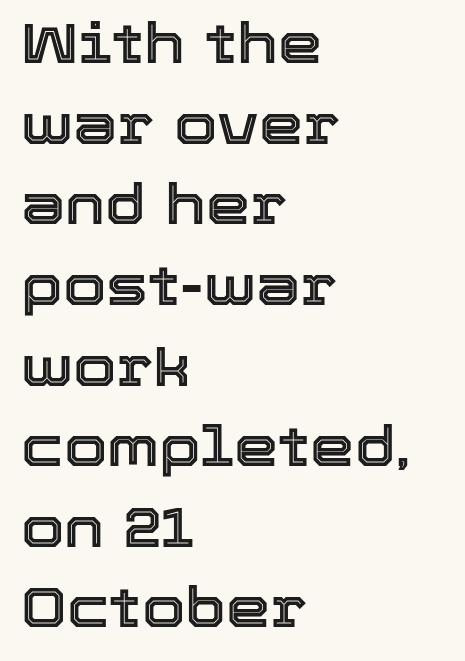
The image shows 56 px text type, upright; set left-aligned, normal line spacing (1.44x), normal letter spacing, not underlined; a medium x-height.
